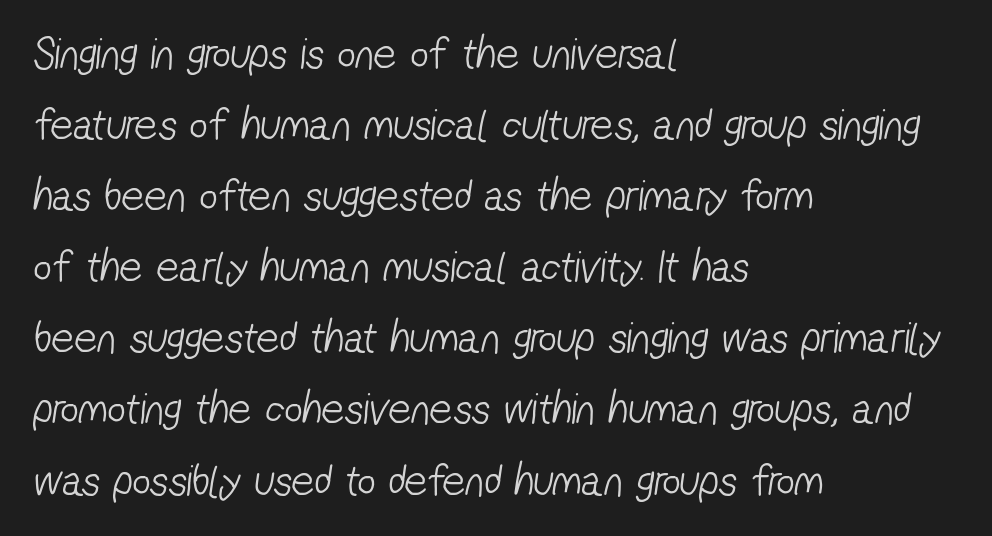
The image shows 45 px light, condensed sans-serif type; set left-aligned, normal line spacing (1.58x), normal letter spacing, not underlined; low stroke contrast and a medium x-height.
